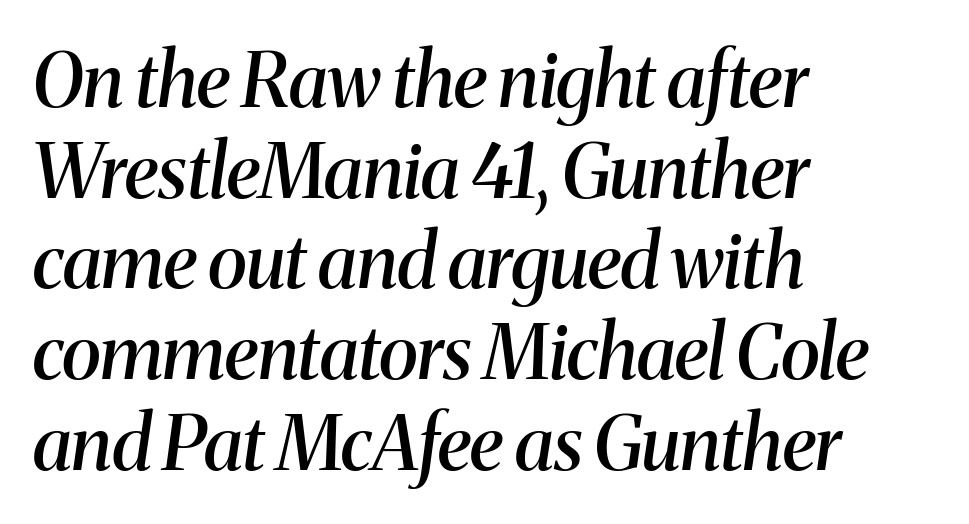
{"serif": "yes", "italic": "yes", "lean": "right", "slant_degrees": 8, "bold": "semi", "weight": "semibold", "width": "normal", "stroke_contrast": "medium", "x_height": "medium", "monospaced": "no", "underline": "no", "align": "left", "line_spacing_ratio": 1.21, "letter_spacing": "normal", "letter_spacing_em": 0.0, "glyph_px": 75}
